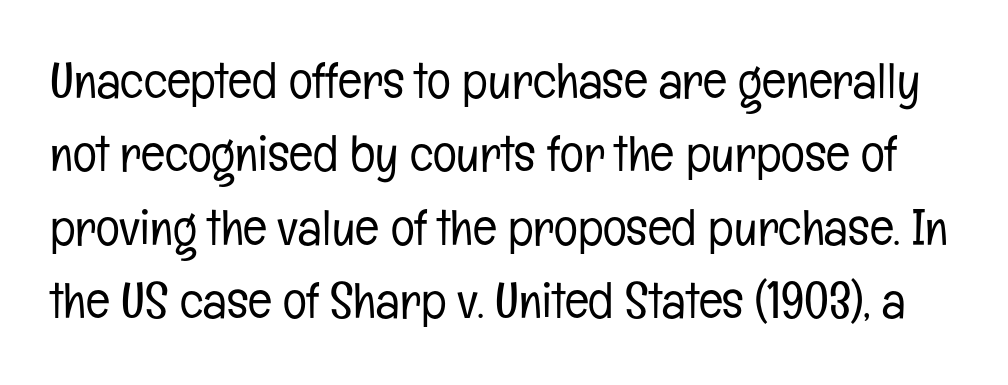
{"serif": "no", "italic": "no", "bold": "no", "weight": "light", "width": "condensed", "stroke_contrast": "low", "x_height": "medium", "monospaced": "no", "underline": "no", "line_spacing": "normal", "line_spacing_ratio": 1.47, "letter_spacing": "normal", "letter_spacing_em": 0.0, "glyph_px": 50}
